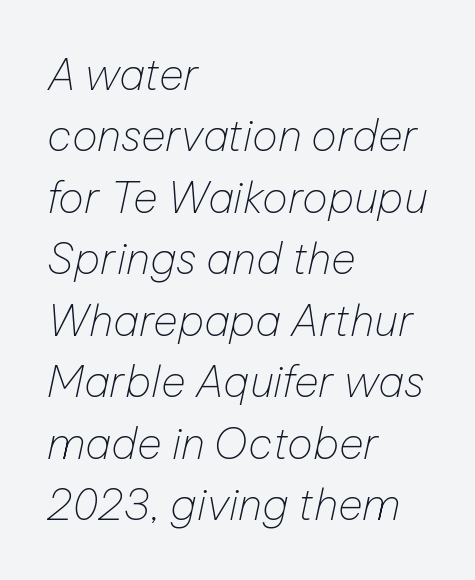
The image shows 43 px thin type, italic (leaning right); set left-aligned, normal line spacing (1.43x), normal letter spacing, not underlined; low stroke contrast and a medium x-height.
